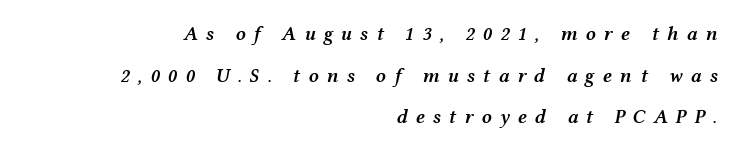
Q: Is the text bold? A: Semi-bold.
Q: Is the text italic (slanted)? A: Yes, it leans right by about 12 degrees.
Q: Is the text underlined? A: No.
Q: How is the paragraph aligned? A: Right-aligned.
Q: Is the spacing between letters normal or unusually wide? A: Unusually wide.
Q: Is the spacing between lines tight, normal or loose? A: Loose.
